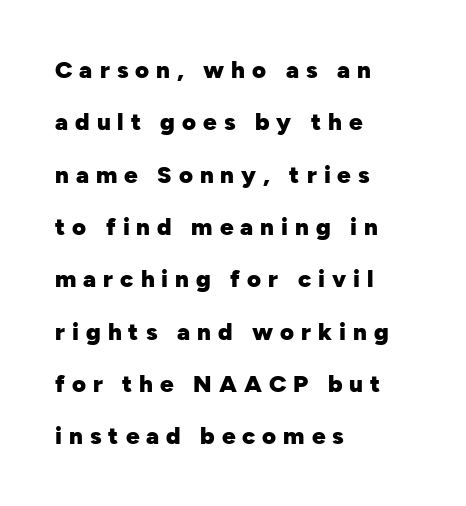
{"italic": "no", "bold": "yes", "underline": "no", "align": "left", "line_spacing": "loose", "line_spacing_ratio": 2.18, "letter_spacing": "wide", "letter_spacing_em": 0.29, "glyph_px": 24}
